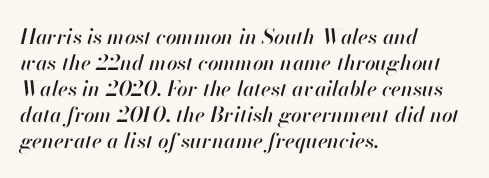
Descender tails drop into unmarked territory. The passage shown leans; its letterforms are oblique. Standard letterfit; no display-style spreading of the glyphs. Teacher's note: observe the even left margin — that is flush-left alignment.
